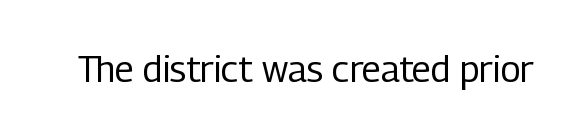
Q: Is the text bold? A: No.
Q: Is the text italic (slanted)? A: No, it is upright.
Q: Is the typeface a serif or a sans-serif typeface? A: Sans-serif.
Q: Is the text underlined? A: No.
Q: Is the spacing between letters normal or unusually wide? A: Normal.
Q: Width (condensed, normal, or wide)? A: Condensed.
Q: Stroke contrast? A: Low.
Q: x-height? A: Medium.
Q: Monospaced? A: No.
